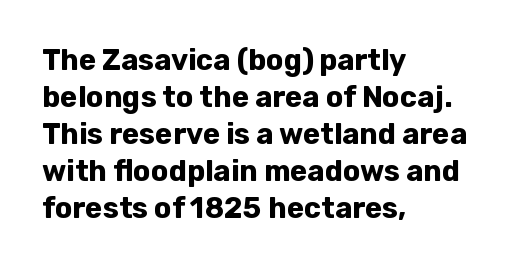
{"serif": "no", "italic": "no", "bold": "yes", "weight": "bold", "width": "normal", "stroke_contrast": "low", "x_height": "medium", "monospaced": "no", "underline": "no", "align": "left", "line_spacing": "normal", "line_spacing_ratio": 1.28, "letter_spacing": "normal", "letter_spacing_em": 0.0, "glyph_px": 29}
